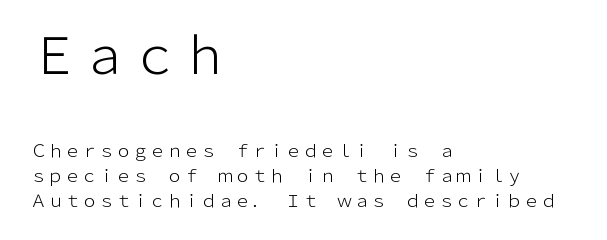
Q: Is the text bold? A: No.
Q: Is the text italic (slanted)? A: No, it is upright.
Q: Is the typeface a serif or a sans-serif typeface? A: Sans-serif.
Q: Is the text underlined? A: No.
Q: How is the paragraph aligned? A: Left-aligned.
Q: Is the spacing between letters normal or unusually wide? A: Normal.
Q: Is the spacing between lines tight, normal or loose? A: Normal.
Q: Which block of text is set in a larger size, the first (top) or the second (bottom)? A: The first (top) one.
Q: Width (condensed, normal, or wide)? A: Normal.
Q: Stroke contrast? A: Low.
Q: x-height? A: Medium.
Q: Monospaced? A: No.
